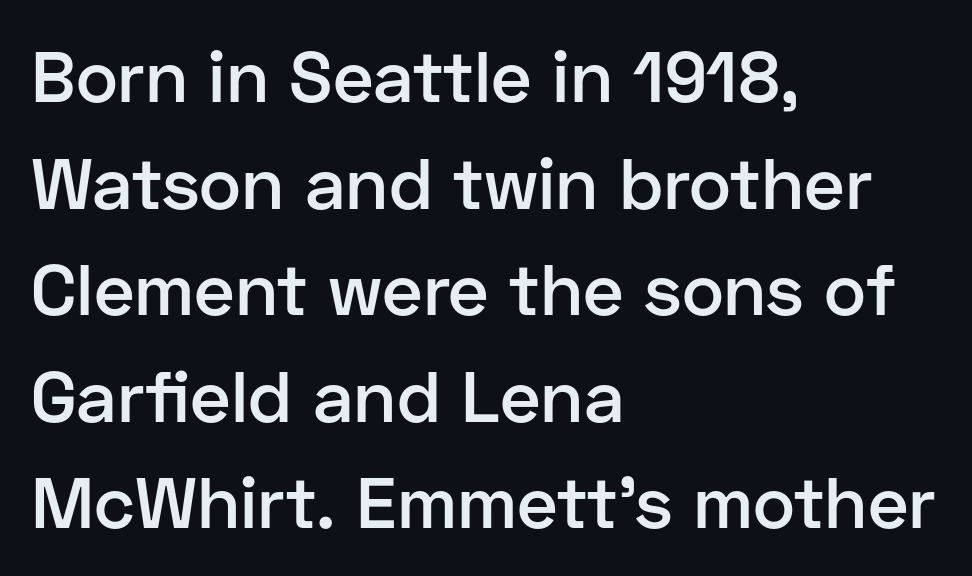
The passage shown is typed in a proportional face where columns would drift. The typeface chosen for these lines omits serifs. Do the letters lean? They stand straight. Nobody touched the tracking dial on this one. Is there much room between lines? A standard amount, neither cramped nor airy. The strokes are fattened partway — semibold, not bold.
